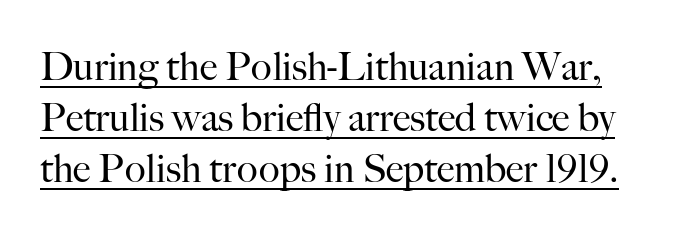
The image shows 39 px regular-weight serif type, upright; set normal line spacing (1.31x), normal letter spacing, underlined; high stroke contrast and a small x-height.
